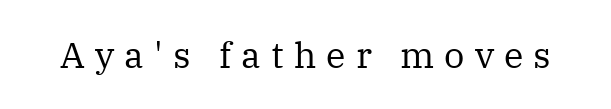
The image shows 36 px regular-weight serif type, upright; set unusually wide letter spacing (+0.28 em), not underlined; medium stroke contrast and a medium x-height.
